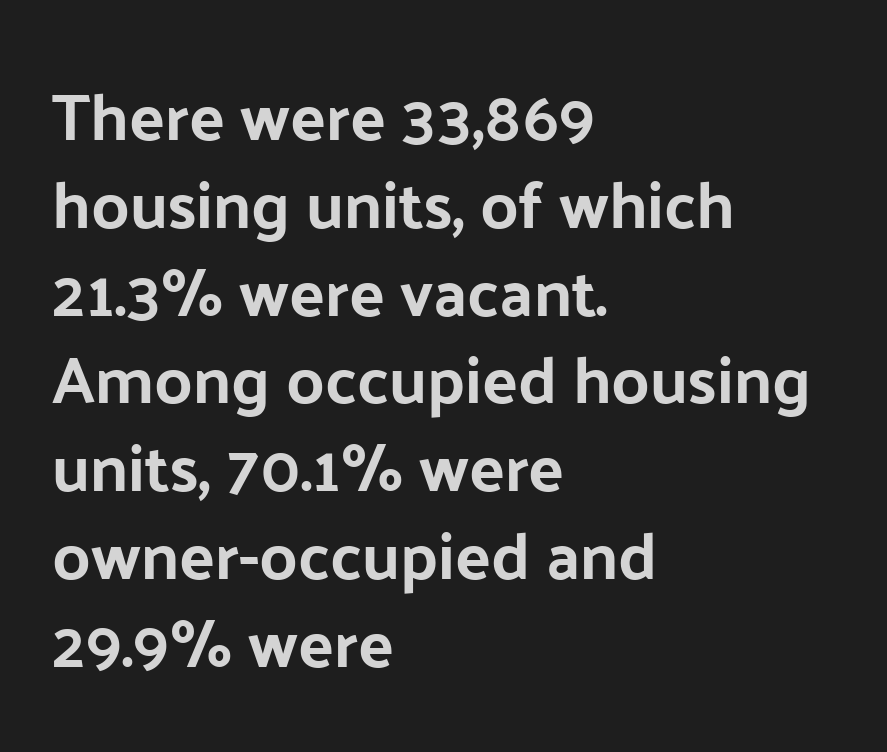
The image shows 66 px bold sans-serif type, upright; set left-aligned, normal line spacing (1.33x), normal letter spacing, not underlined; low stroke contrast and a medium x-height.
